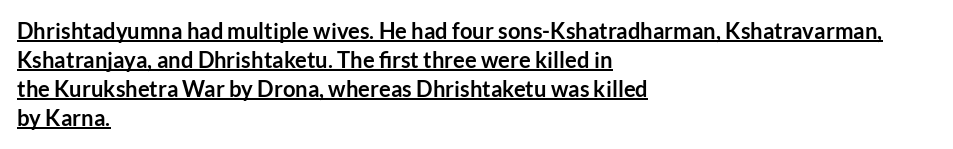
{"italic": "no", "bold": "yes", "underline": "yes", "align": "left", "line_spacing": "normal", "line_spacing_ratio": 1.32, "letter_spacing": "normal", "letter_spacing_em": 0.0, "glyph_px": 22}
